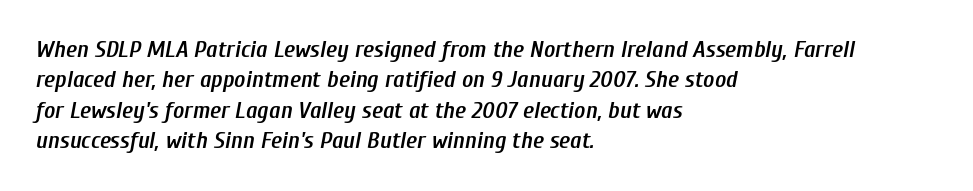
{"italic": "yes", "lean": "right", "slant_degrees": 10, "bold": "semi", "underline": "no", "align": "left", "line_spacing": "normal", "line_spacing_ratio": 1.27, "letter_spacing": "normal", "letter_spacing_em": 0.0, "glyph_px": 24}
